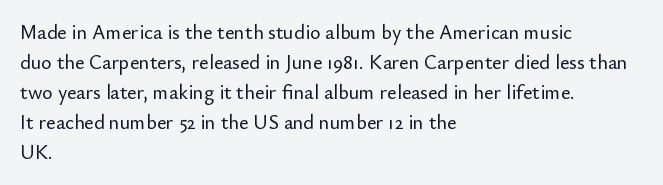
{"italic": "no", "underline": "no", "align": "left", "line_spacing": "normal", "line_spacing_ratio": 1.5, "letter_spacing": "normal", "letter_spacing_em": 0.0, "glyph_px": 20}
